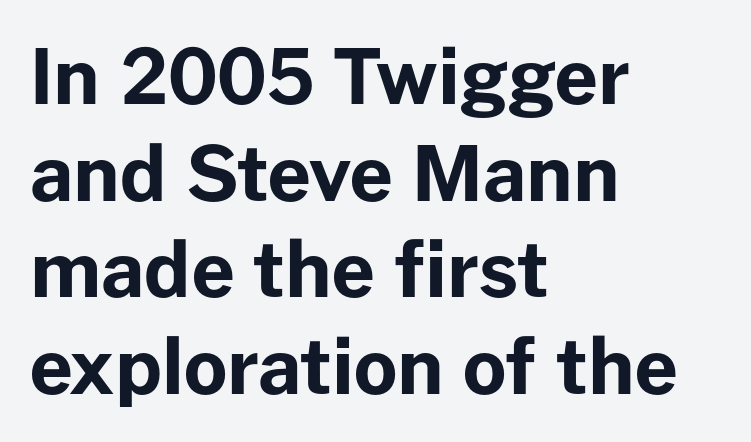
{"serif": "no", "italic": "no", "bold": "yes", "weight": "bold", "width": "normal", "stroke_contrast": "low", "x_height": "medium", "monospaced": "no", "underline": "no", "align": "left", "line_spacing": "normal", "line_spacing_ratio": 1.27, "letter_spacing": "normal", "letter_spacing_em": 0.0, "glyph_px": 76}
